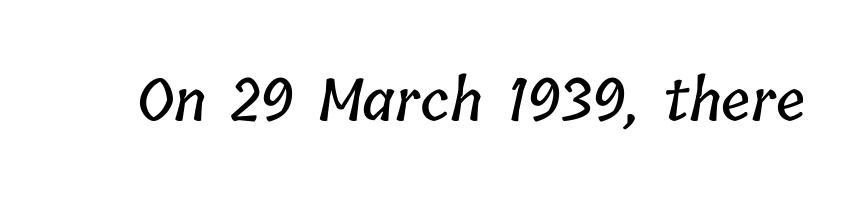
The image shows 58 px condensed type; set normal letter spacing, not underlined; low stroke contrast and a medium x-height.
